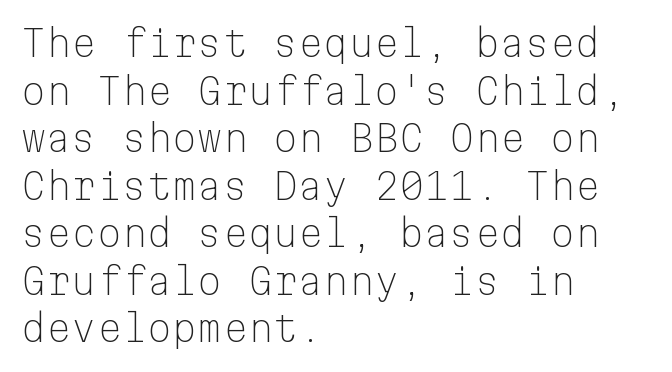
{"serif": "no", "italic": "no", "bold": "no", "weight": "light", "width": "normal", "stroke_contrast": "low", "x_height": "medium", "monospaced": "yes", "underline": "no", "align": "left", "line_spacing": "normal", "line_spacing_ratio": 1.32, "letter_spacing": "normal", "letter_spacing_em": 0.0, "glyph_px": 36}
